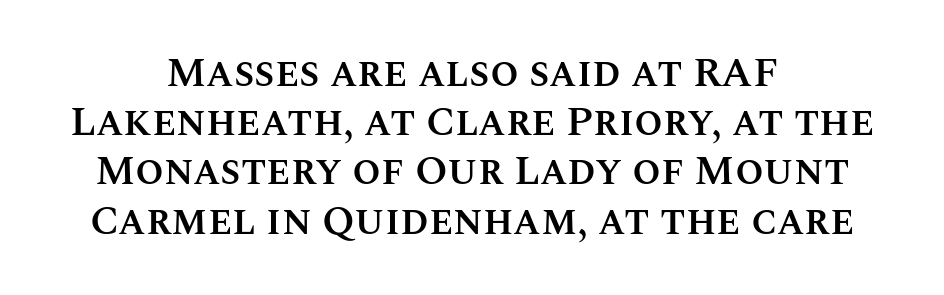
Q: Is the text bold? A: Semi-bold.
Q: Is the text italic (slanted)? A: No, it is upright.
Q: Is the text underlined? A: No.
Q: How is the paragraph aligned? A: Centered.
Q: Is the spacing between letters normal or unusually wide? A: Normal.
Q: Width (condensed, normal, or wide)? A: Normal.
Q: Stroke contrast? A: Medium.
Q: x-height? A: Large.
Q: Monospaced? A: No.
